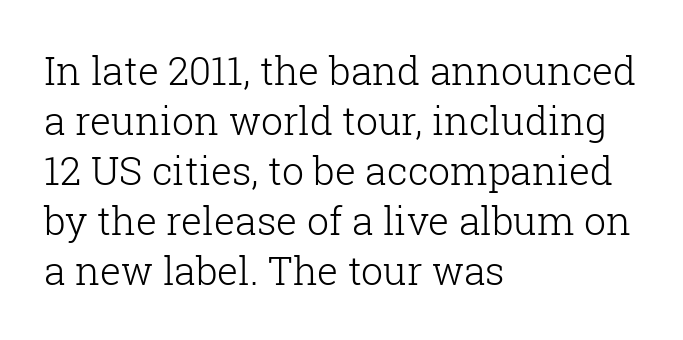
Caption: multi-line text, flush left, ragged right. A typesetter would call this leading conventional body-copy spacing. This is the regular roman posture of the typeface. Plain, unruled lines of type.
